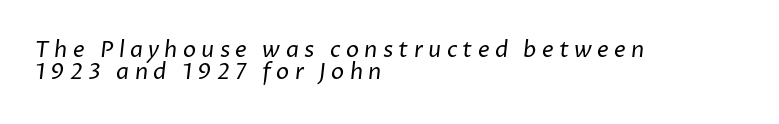
Q: Is the text bold? A: No.
Q: Is the text underlined? A: No.
Q: How is the paragraph aligned? A: Left-aligned.
Q: Is the spacing between letters normal or unusually wide? A: Unusually wide.
Q: Is the spacing between lines tight, normal or loose? A: Tight.
